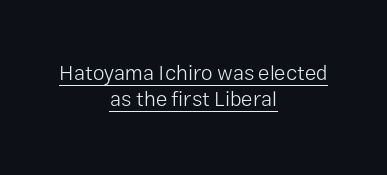
Q: Is the text bold? A: No.
Q: Is the text italic (slanted)? A: No, it is upright.
Q: Is the text underlined? A: Yes.
Q: How is the paragraph aligned? A: Centered.
Q: Is the spacing between letters normal or unusually wide? A: Normal.
Q: Is the spacing between lines tight, normal or loose? A: Normal.
